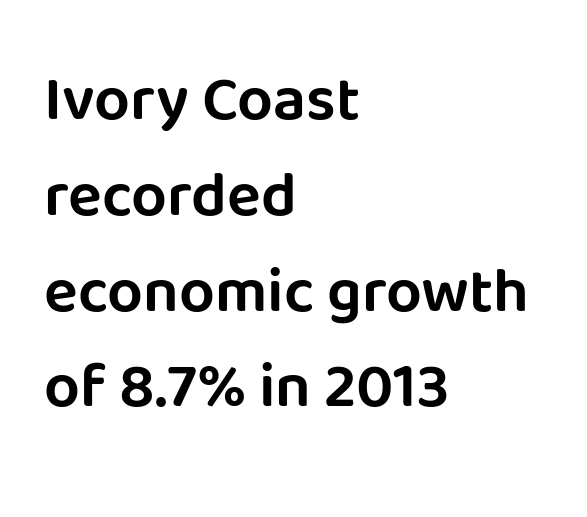
The image shows 63 px sans-serif type, upright; set left-aligned, normal line spacing (1.52x), normal letter spacing, not underlined; low stroke contrast and a large x-height.
